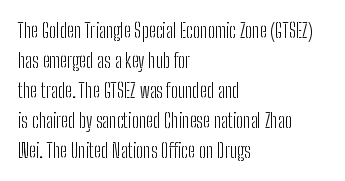
The image shows 20 px text type, upright; set left-aligned, normal line spacing (1.5x), normal letter spacing, not underlined.
